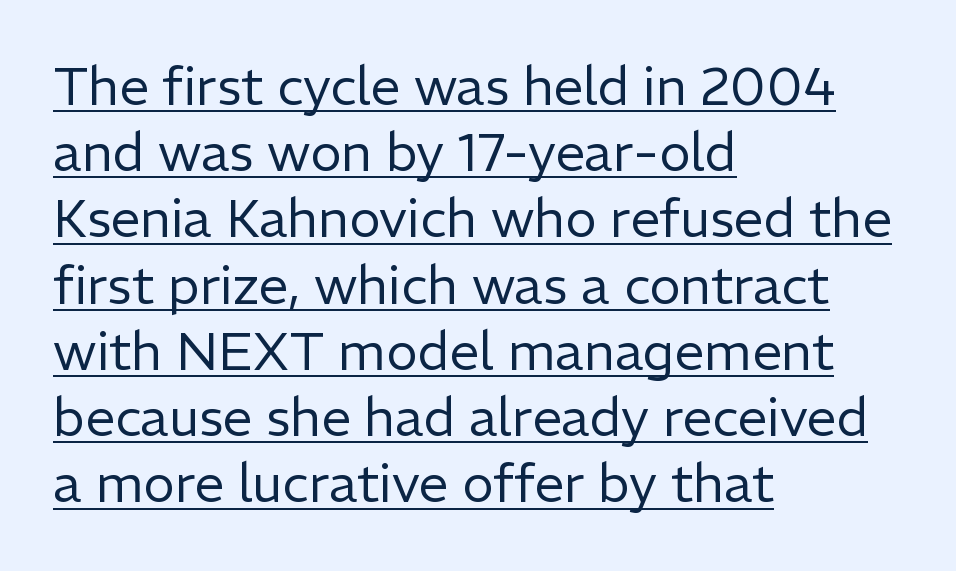
Looks like regular typesetting: each glyph gets only the width it needs. The vertical gap from one line to the next is medium. You can see a thin bar hugging the bottom of the glyphs. Quick note: not italic, upright. Caption: face not bold, strokes unweighted.
